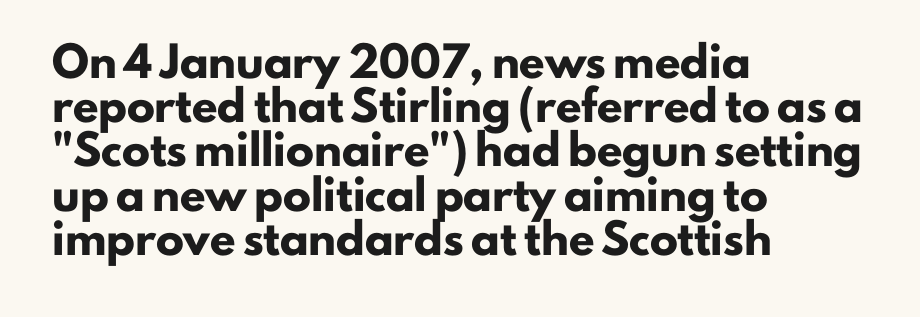
Stroke terminals: plain, sans-serif. These lines keep a tight, regular rhythm from letter to letter. The passage shown stacks its lines at a standard gap. Quick note: underline off. Reading down the block, your eye returns to a fixed left position each line. The face used here is proportionally spaced, like ordinary book or web type.
